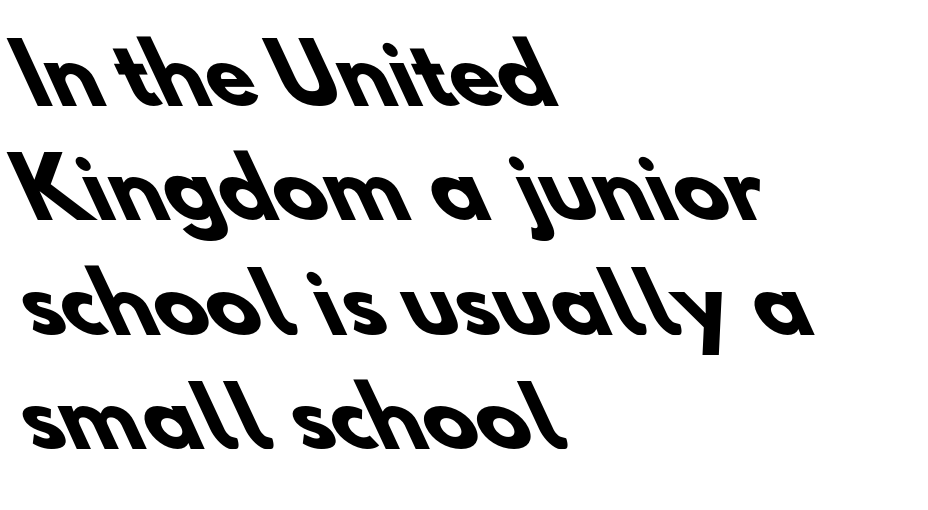
Q: Is the text bold? A: Yes.
Q: Is the typeface a serif or a sans-serif typeface? A: Sans-serif.
Q: Is the text underlined? A: No.
Q: How is the paragraph aligned? A: Left-aligned.
Q: Is the spacing between letters normal or unusually wide? A: Normal.
Q: Is the spacing between lines tight, normal or loose? A: Normal.
Q: Width (condensed, normal, or wide)? A: Normal.
Q: Stroke contrast? A: Low.
Q: x-height? A: Small.
Q: Monospaced? A: No.
